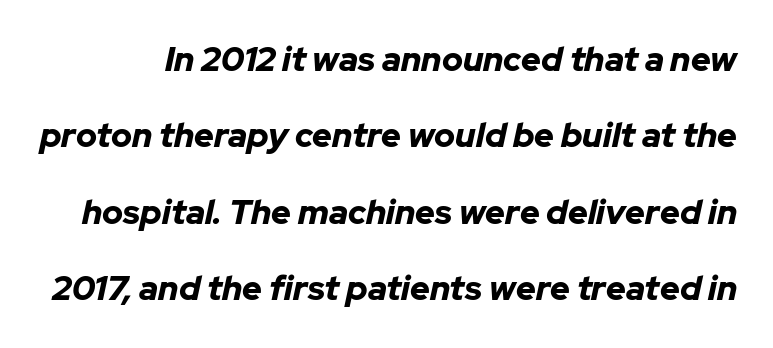
These words are printed bold, with thick strokes throughout. The space between consecutive lines is lavish. Underline: absent. It's the slanting kind of type.
